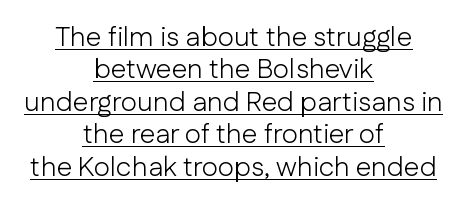
{"serif": "no", "italic": "no", "bold": "no", "weight": "light", "width": "normal", "stroke_contrast": "low", "x_height": "medium", "monospaced": "no", "underline": "yes", "align": "center", "line_spacing_ratio": 1.16, "letter_spacing": "normal", "letter_spacing_em": 0.0, "glyph_px": 28}
